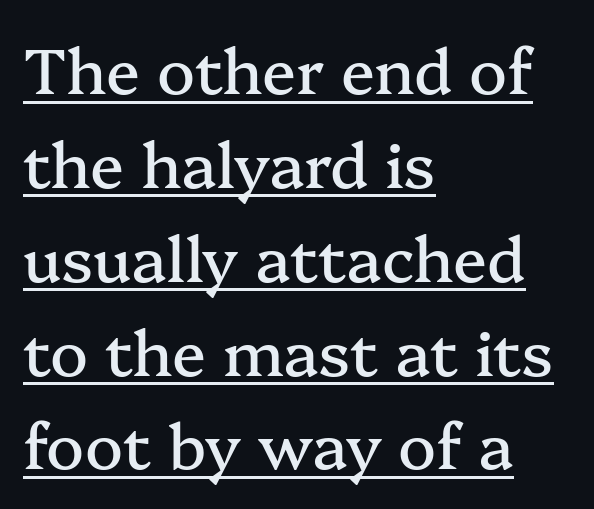
The image shows 63 px serif type, upright; set left-aligned, normal line spacing (1.49x), normal letter spacing, underlined; medium stroke contrast and a medium x-height.
